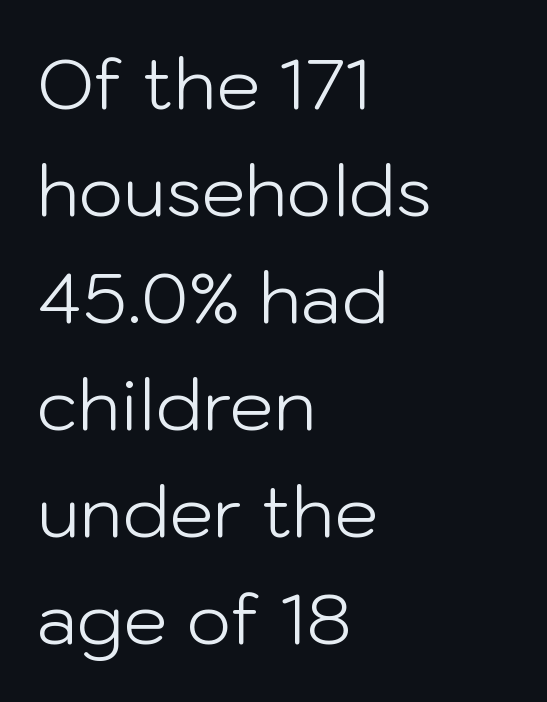
{"serif": "no", "italic": "no", "bold": "no", "weight": "light", "width": "normal", "stroke_contrast": "low", "x_height": "medium", "monospaced": "no", "underline": "no", "align": "left", "line_spacing": "normal", "line_spacing_ratio": 1.53, "letter_spacing": "normal", "letter_spacing_em": 0.0, "glyph_px": 70}
